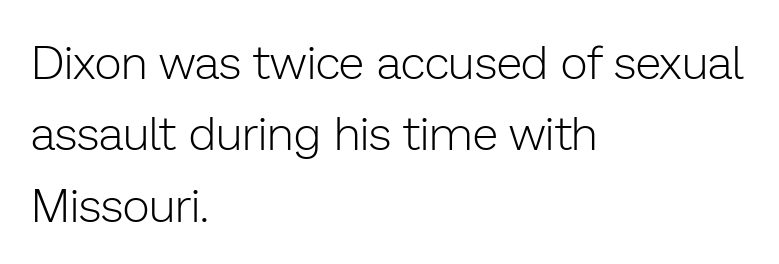
Q: Is the text bold? A: No.
Q: Is the text italic (slanted)? A: No, it is upright.
Q: Is the typeface a serif or a sans-serif typeface? A: Sans-serif.
Q: Is the text underlined? A: No.
Q: How is the paragraph aligned? A: Left-aligned.
Q: Is the spacing between letters normal or unusually wide? A: Normal.
Q: Is the spacing between lines tight, normal or loose? A: Normal.
Q: Width (condensed, normal, or wide)? A: Normal.
Q: Stroke contrast? A: Low.
Q: x-height? A: Medium.
Q: Monospaced? A: No.
